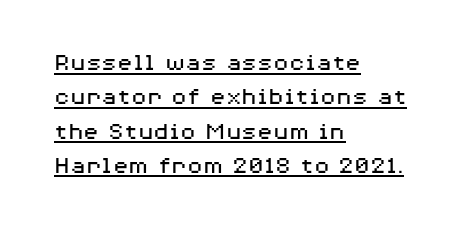
Q: Is the text bold? A: No.
Q: Is the text italic (slanted)? A: No, it is upright.
Q: Is the text underlined? A: Yes.
Q: How is the paragraph aligned? A: Left-aligned.
Q: Is the spacing between letters normal or unusually wide? A: Normal.
Q: Is the spacing between lines tight, normal or loose? A: Normal.
